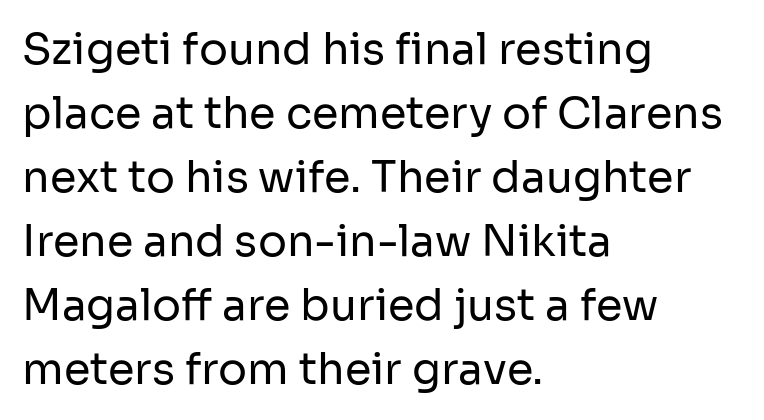
{"serif": "no", "italic": "no", "bold": "no", "weight": "regular", "width": "normal", "stroke_contrast": "low", "x_height": "medium", "monospaced": "no", "underline": "no", "align": "left", "line_spacing": "normal", "line_spacing_ratio": 1.49, "letter_spacing": "normal", "letter_spacing_em": 0.0, "glyph_px": 43}
